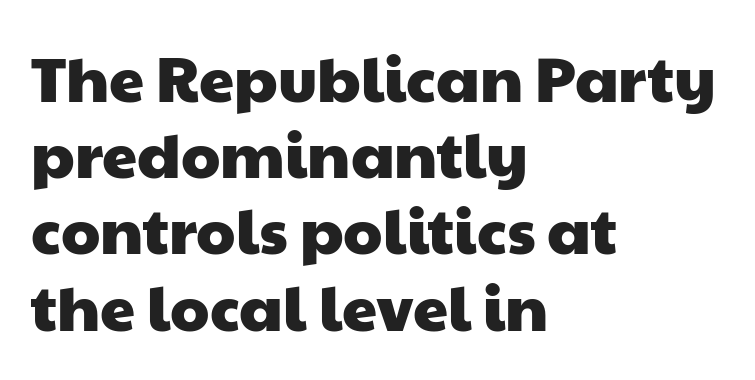
Horizontally, the lines are justified to the leading edge only. Regarding serifs, this sample does without them. Proportional: the letters do not fall into vertical columns. Default kerning and tracking; the words read as compact shapes.
